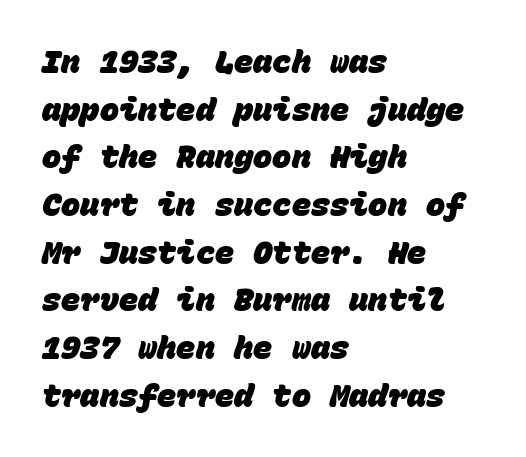
The image shows 32 px heavy sans-serif type, monospaced; set left-aligned, normal line spacing (1.49x), normal letter spacing, not underlined; low stroke contrast and a large x-height.
